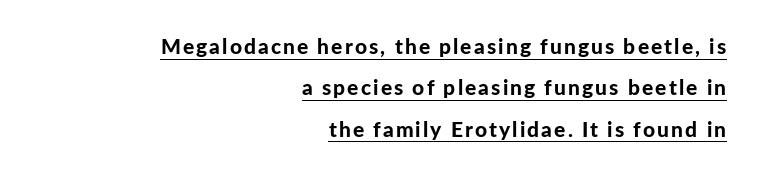
The setting favours the right margin, as signatures and pull-quotes sometimes do. What's the leading like? Stretched, with rows far apart. The font is running at its bold setting. Unlike italic type, these characters show no tilt at all. The specimen includes a rule beneath the text block's lines.
